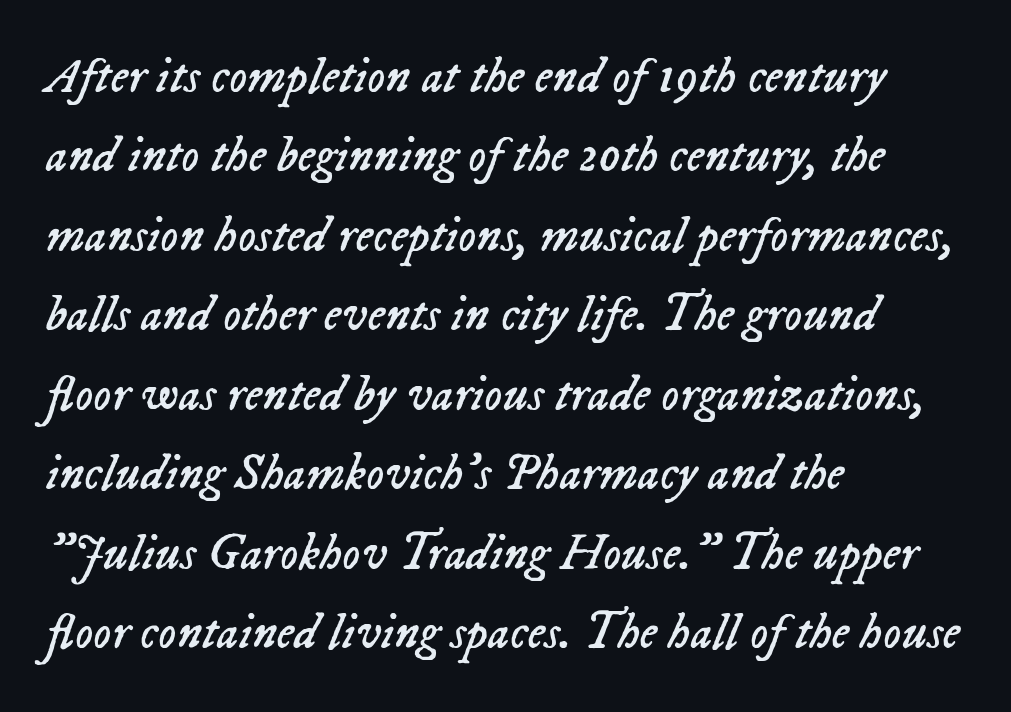
Q: Is the text bold? A: No.
Q: Is the text italic (slanted)? A: Yes, it leans right by about 23 degrees.
Q: Is the text underlined? A: No.
Q: How is the paragraph aligned? A: Left-aligned.
Q: Is the spacing between letters normal or unusually wide? A: Normal.
Q: Is the spacing between lines tight, normal or loose? A: Normal.
Q: Width (condensed, normal, or wide)? A: Normal.
Q: Stroke contrast? A: Low.
Q: x-height? A: Medium.
Q: Monospaced? A: No.
